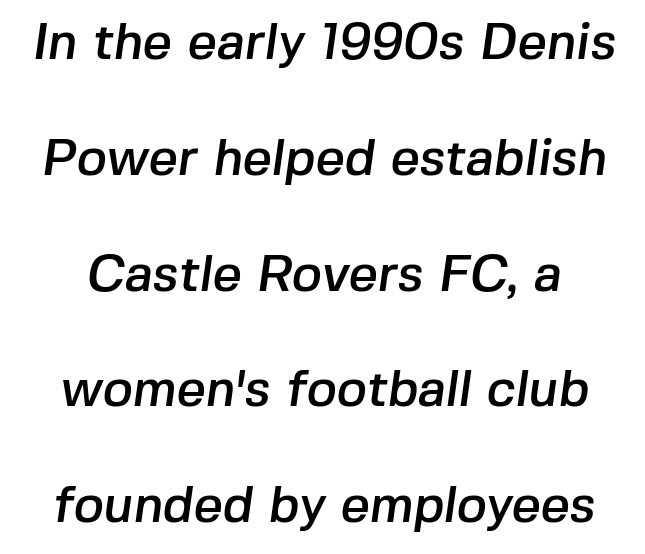
Tracking value appears to be zero — textbook default spacing. This sample uses a sans-serif face. What's the leading like? Stretched, with rows far apart. The foot of each line stays bare and open. Character widths vary here, with narrow letters taking less room than wide ones.
